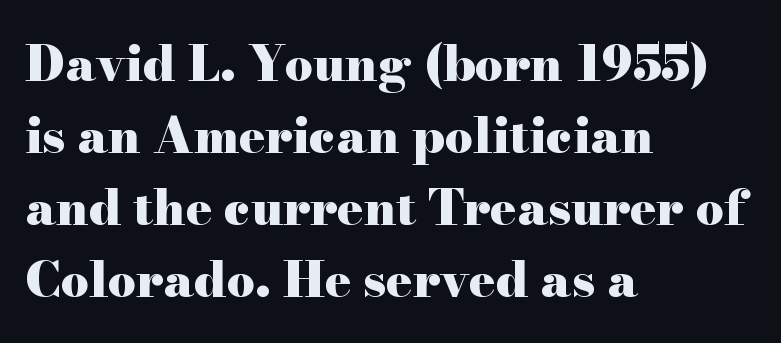
Q: Is the text bold? A: Yes.
Q: Is the text italic (slanted)? A: No, it is upright.
Q: Is the typeface a serif or a sans-serif typeface? A: Serif.
Q: Is the text underlined? A: No.
Q: How is the paragraph aligned? A: Left-aligned.
Q: Is the spacing between letters normal or unusually wide? A: Normal.
Q: Is the spacing between lines tight, normal or loose? A: Normal.
Q: Width (condensed, normal, or wide)? A: Wide.
Q: Stroke contrast? A: High.
Q: x-height? A: Small.
Q: Monospaced? A: No.
